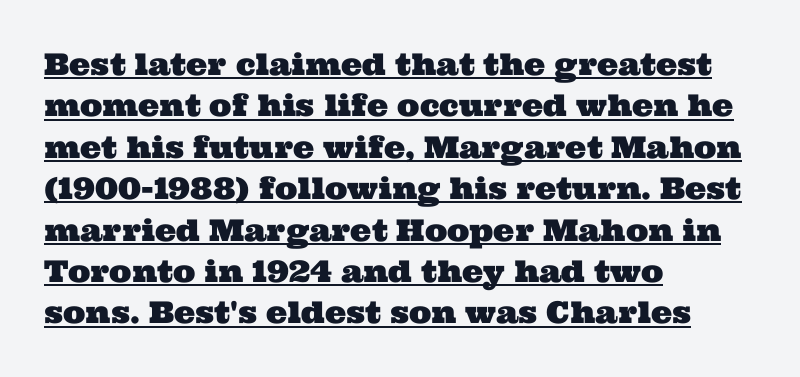
The image shows 30 px wide serif type; set left-aligned, normal line spacing (1.38x), normal letter spacing, underlined; medium stroke contrast and a medium x-height.
